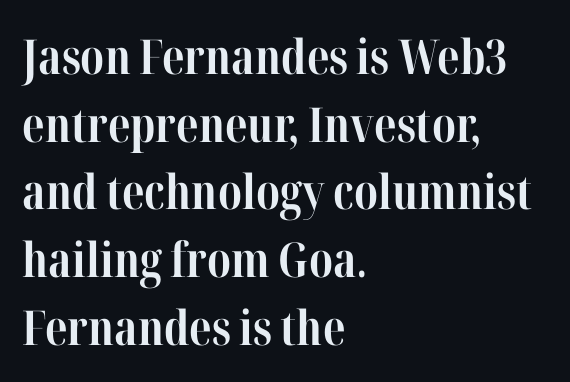
The image shows 48 px bold, condensed serif type, upright; set left-aligned, normal line spacing (1.41x), normal letter spacing, not underlined; high stroke contrast and a medium x-height.
